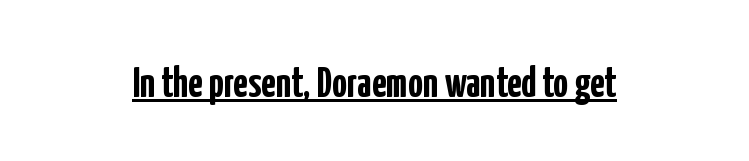
{"serif": "no", "italic": "no", "bold": "yes", "weight": "semibold", "width": "condensed", "stroke_contrast": "low", "x_height": "medium", "monospaced": "no", "underline": "yes", "letter_spacing": "normal", "letter_spacing_em": 0.0, "glyph_px": 42}
